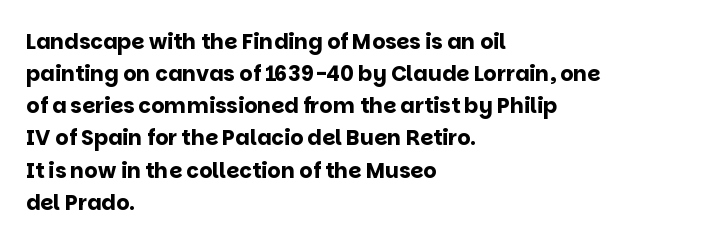
Q: Is the text bold? A: Yes.
Q: Is the text italic (slanted)? A: No, it is upright.
Q: Is the text underlined? A: No.
Q: How is the paragraph aligned? A: Left-aligned.
Q: Is the spacing between letters normal or unusually wide? A: Normal.
Q: Is the spacing between lines tight, normal or loose? A: Normal.
